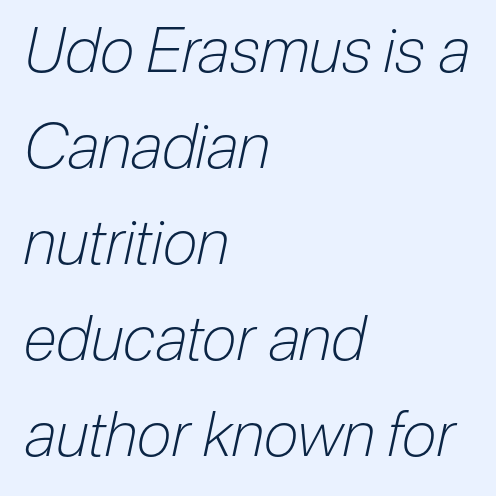
Q: Is the text bold? A: No.
Q: Is the text italic (slanted)? A: Yes, it leans right by about 12 degrees.
Q: Is the text underlined? A: No.
Q: How is the paragraph aligned? A: Left-aligned.
Q: Is the spacing between letters normal or unusually wide? A: Normal.
Q: Is the spacing between lines tight, normal or loose? A: Normal.
Q: Width (condensed, normal, or wide)? A: Condensed.
Q: Stroke contrast? A: Low.
Q: x-height? A: Medium.
Q: Monospaced? A: No.
